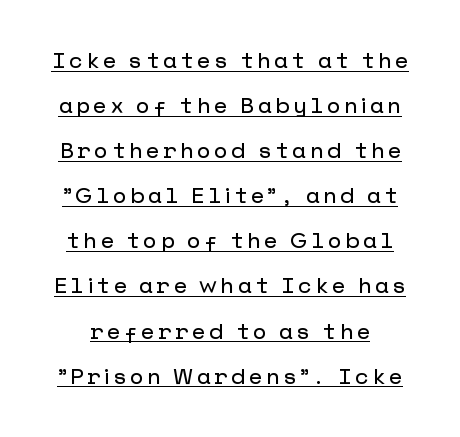
{"italic": "no", "underline": "yes", "line_spacing": "loose", "line_spacing_ratio": 2.05, "glyph_px": 22}
